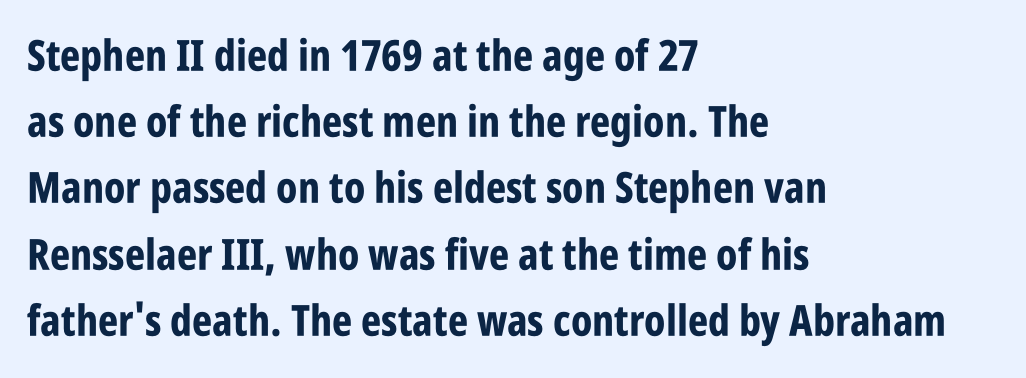
The image shows 43 px bold, condensed sans-serif type, upright; set left-aligned, normal line spacing (1.54x), normal letter spacing, not underlined; low stroke contrast and a large x-height.
